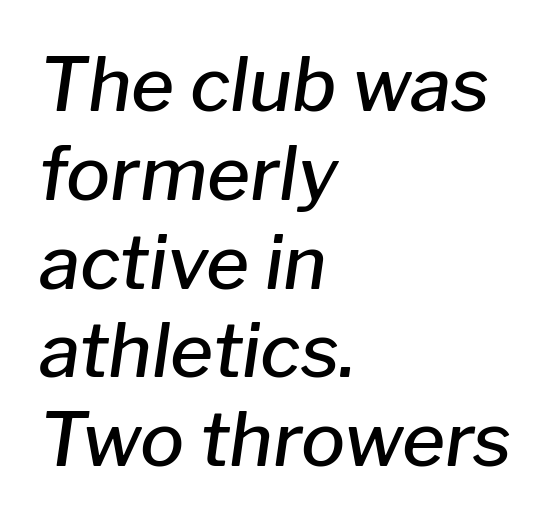
The image shows 74 px semibold type, italic (leaning right); set left-aligned, line spacing 1.2x, normal letter spacing, not underlined; low stroke contrast and a medium x-height.
